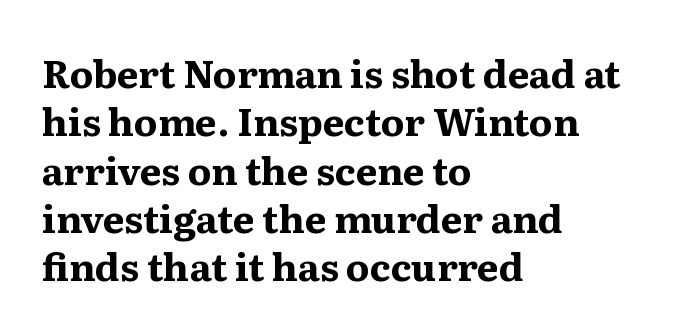
{"serif": "yes", "italic": "no", "bold": "yes", "weight": "bold", "width": "normal", "stroke_contrast": "medium", "x_height": "medium", "monospaced": "no", "underline": "no", "align": "left", "line_spacing": "normal", "line_spacing_ratio": 1.27, "letter_spacing": "normal", "letter_spacing_em": 0.0, "glyph_px": 38}
